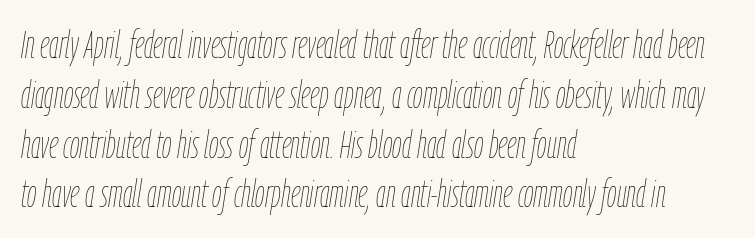
{"italic": "yes", "lean": "right", "slant_degrees": 9, "bold": "no", "weight": "thin", "width": "condensed", "stroke_contrast": "low", "x_height": "medium", "monospaced": "no", "underline": "no", "align": "left", "line_spacing": "normal", "line_spacing_ratio": 1.31, "letter_spacing": "normal", "letter_spacing_em": 0.0, "glyph_px": 38}
